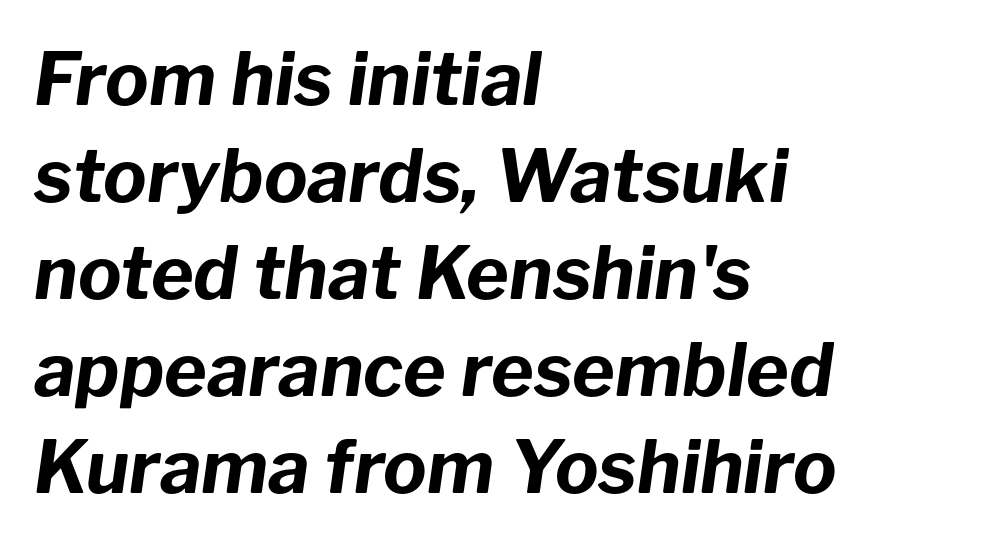
This rendering leaves character spacing at its baseline value. This is oblique type, the kind used for emphasis or titles. Each line starts at the same left margin while the right side varies. How would I describe the line gaps? Plain and ordinary. The words here are not underlined. These lines are rendered in a variable-pitch font.
